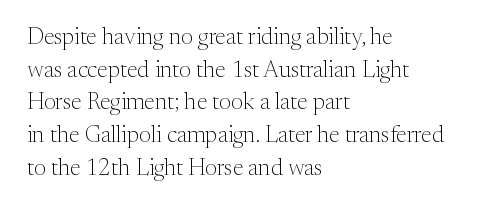
Q: Is the text bold? A: No.
Q: Is the text italic (slanted)? A: No, it is upright.
Q: Is the text underlined? A: No.
Q: How is the paragraph aligned? A: Left-aligned.
Q: Is the spacing between letters normal or unusually wide? A: Normal.
Q: Is the spacing between lines tight, normal or loose? A: Normal.
